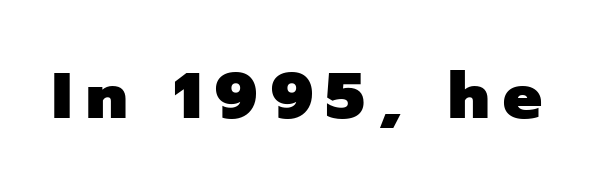
Stroke thickness is high; the sample reads as a true bold. Words float on clear page, feet unadorned. This sample uses a sans-serif face. Proportional: the letters do not fall into vertical columns. Tracking here is generous; glyphs stand well apart from one another.
